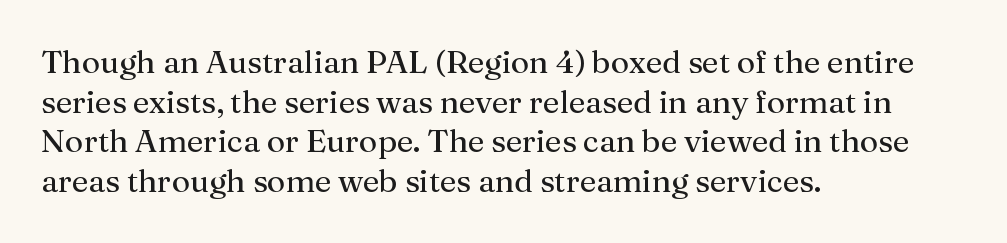
The image shows 32 px regular-weight serif type, upright; set left-aligned, line spacing 1.24x, normal letter spacing, not underlined; medium stroke contrast and a medium x-height.
